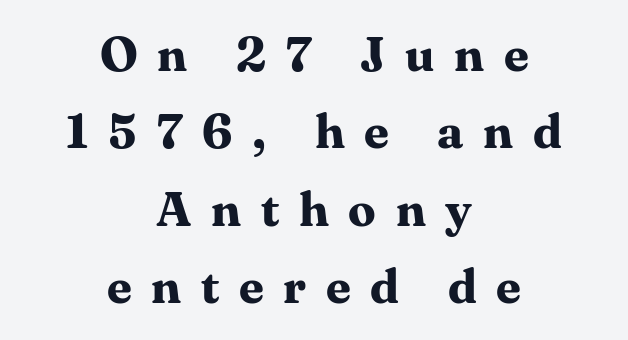
The image shows 49 px bold serif type, upright; set centered, normal line spacing (1.58x), unusually wide letter spacing (+0.4 em), not underlined; medium stroke contrast and a medium x-height.
